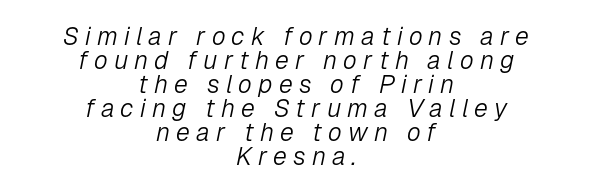
{"italic": "yes", "lean": "right", "slant_degrees": 12, "bold": "no", "underline": "no", "align": "center", "line_spacing": "tight", "line_spacing_ratio": 0.96, "letter_spacing": "wide", "letter_spacing_em": 0.25, "glyph_px": 25}
